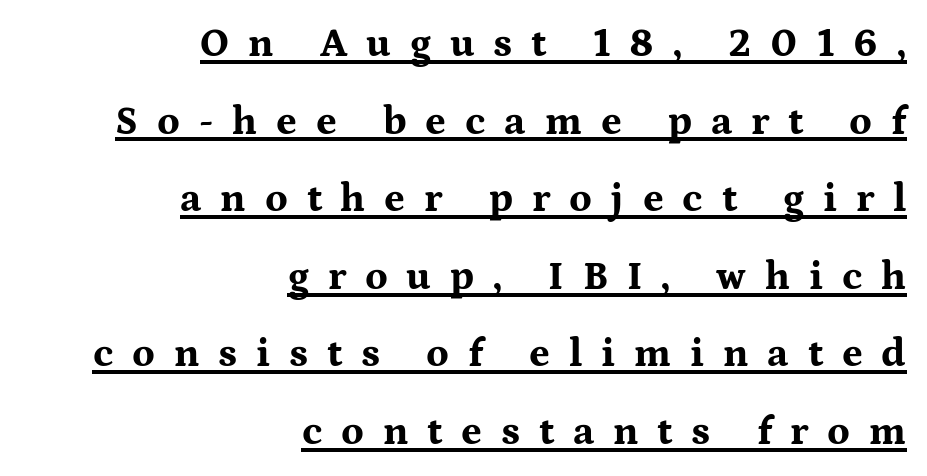
Chunky letters — that's bold for sure. This sample trades compactness for vertical openness between lines. I'd call this a serif setting — the letters wear small feet. Inter-character spacing is expanded well beyond the font's built-in metrics. Quick note: underline on. A typesetter would mark this as roman, not italic.
